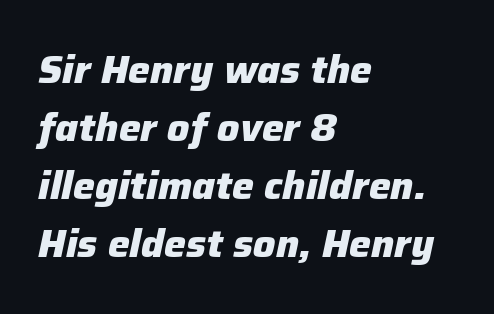
{"italic": "yes", "lean": "right", "slant_degrees": 12, "bold": "yes", "weight": "heavy", "width": "normal", "stroke_contrast": "low", "x_height": "medium", "monospaced": "no", "underline": "no", "align": "left", "line_spacing": "normal", "line_spacing_ratio": 1.49, "letter_spacing": "normal", "letter_spacing_em": 0.0, "glyph_px": 39}
